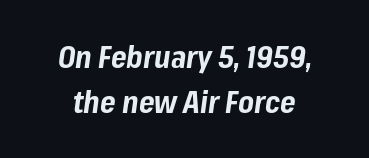
{"italic": "yes", "lean": "right", "slant_degrees": 8, "bold": "yes", "weight": "bold", "width": "normal", "stroke_contrast": "low", "x_height": "medium", "monospaced": "no", "underline": "no", "align": "center", "line_spacing": "normal", "line_spacing_ratio": 1.51, "letter_spacing": "normal", "letter_spacing_em": 0.0, "glyph_px": 30}
